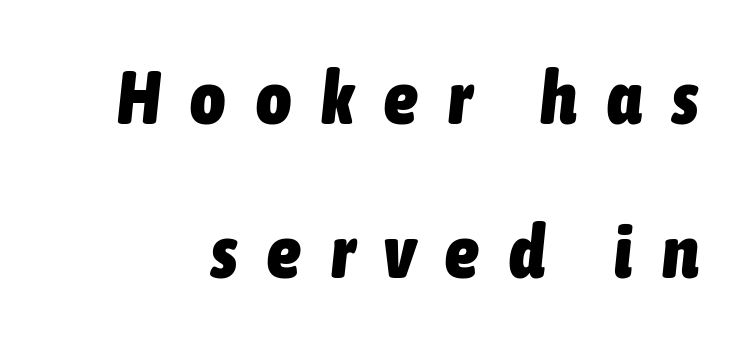
Chunky letters — that's bold for sure. Does extra space separate the letters? Yes, quite a lot of it. The face used here is proportionally spaced, like ordinary book or web type. Whoever set this chose breathing room over compactness in the vertical rhythm.
